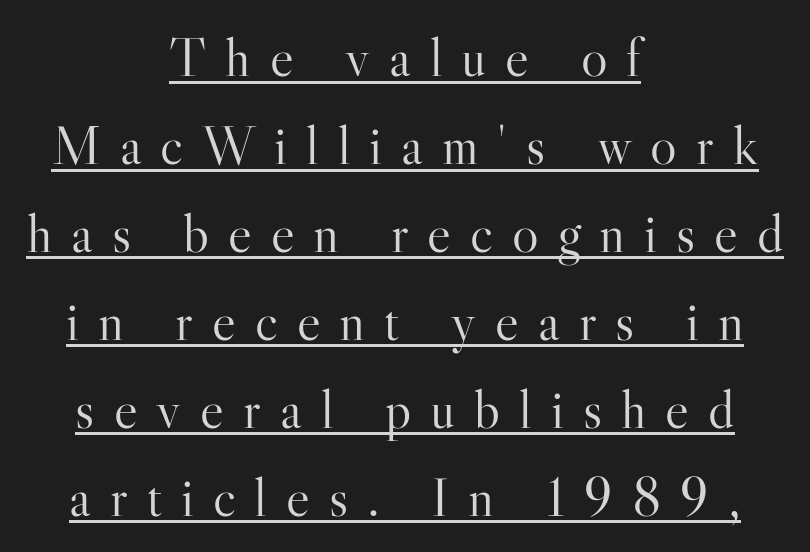
Q: Is the text bold? A: No.
Q: Is the text italic (slanted)? A: No, it is upright.
Q: Is the typeface a serif or a sans-serif typeface? A: Serif.
Q: Is the text underlined? A: Yes.
Q: How is the paragraph aligned? A: Centered.
Q: Is the spacing between letters normal or unusually wide? A: Unusually wide.
Q: Is the spacing between lines tight, normal or loose? A: Normal.
Q: Width (condensed, normal, or wide)? A: Normal.
Q: Stroke contrast? A: High.
Q: x-height? A: Small.
Q: Monospaced? A: No.
